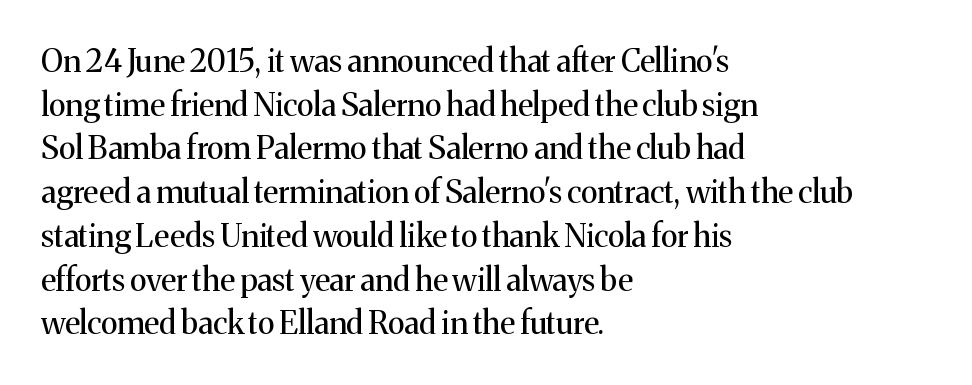
Look at the tracking — it's just the regular setting, nothing added. A typesetter would call this proportional, since set widths differ per character. Which margin do the lines hug? The left one — the right edge is uneven. Quick note: underline off. Posture: upright roman.
